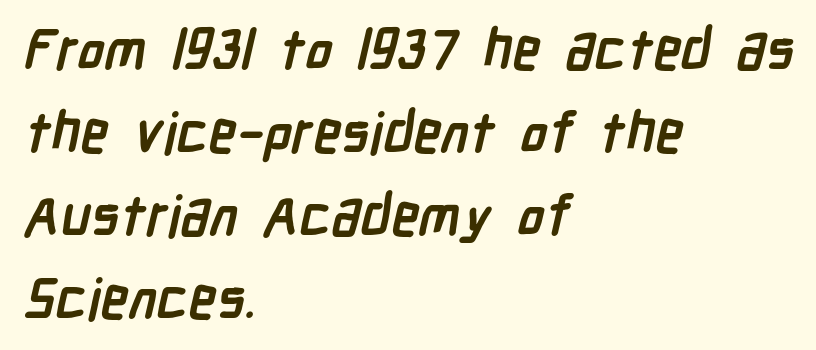
{"serif": "no", "bold": "yes", "weight": "semibold", "width": "condensed", "stroke_contrast": "low", "x_height": "medium", "monospaced": "no", "underline": "no", "align": "left", "line_spacing": "normal", "line_spacing_ratio": 1.48, "letter_spacing": "normal", "letter_spacing_em": 0.0, "glyph_px": 56}
